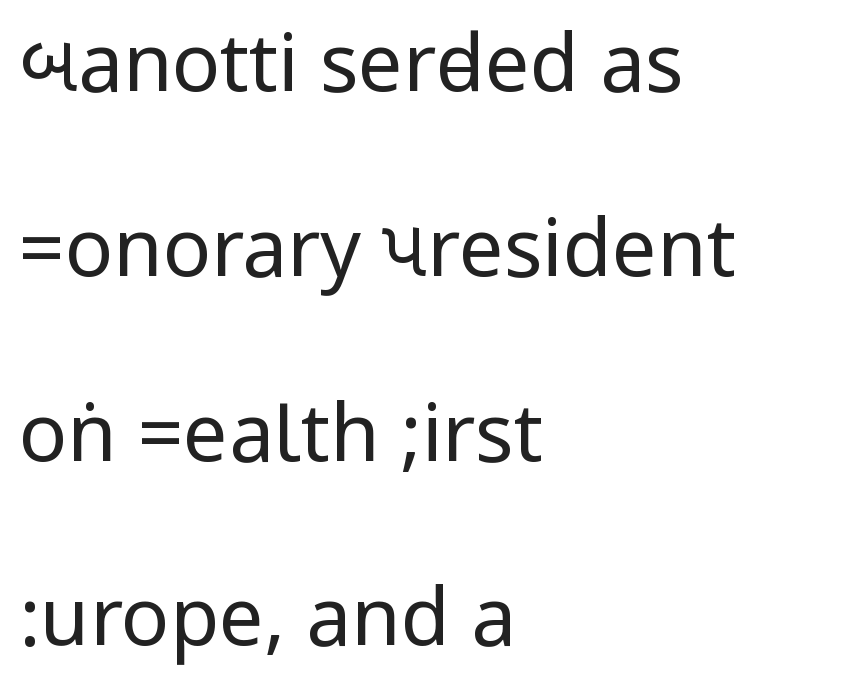
{"serif": "no", "italic": "no", "bold": "no", "weight": "regular", "width": "condensed", "stroke_contrast": "low", "underline": "no", "align": "left", "line_spacing": "loose", "line_spacing_ratio": 2.31, "letter_spacing": "normal", "letter_spacing_em": 0.0, "glyph_px": 80}
